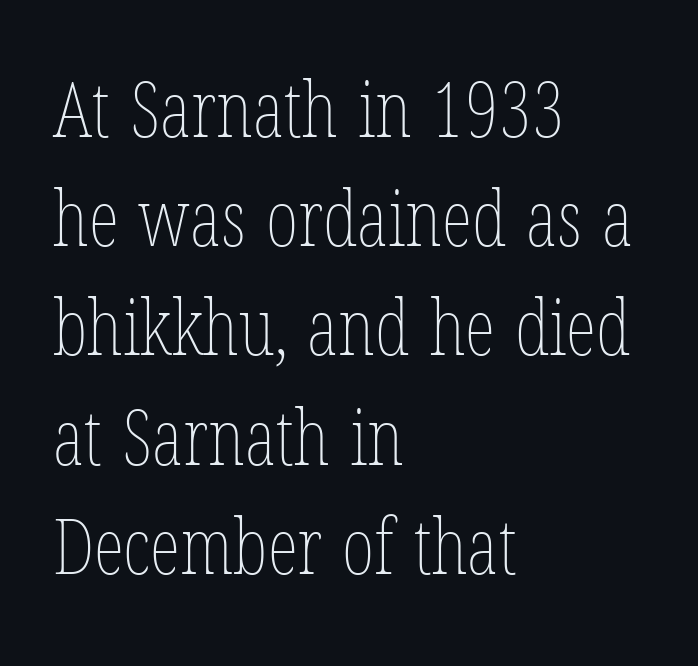
The image shows 78 px thin, condensed type, upright; set left-aligned, normal line spacing (1.4x), normal letter spacing, not underlined; low stroke contrast and a medium x-height.
